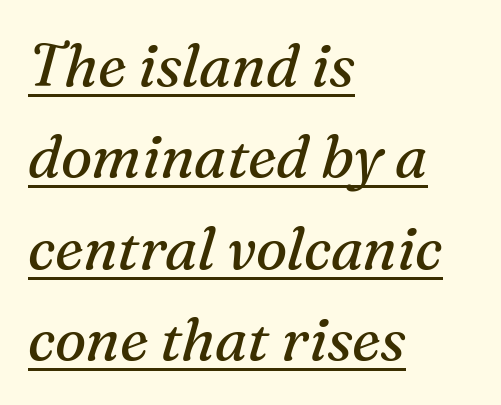
{"serif": "yes", "italic": "yes", "lean": "right", "slant_degrees": 16, "bold": "no", "weight": "regular", "width": "normal", "stroke_contrast": "medium", "x_height": "medium", "monospaced": "no", "underline": "yes", "align": "left", "line_spacing": "normal", "line_spacing_ratio": 1.55, "letter_spacing": "normal", "letter_spacing_em": 0.0, "glyph_px": 59}
